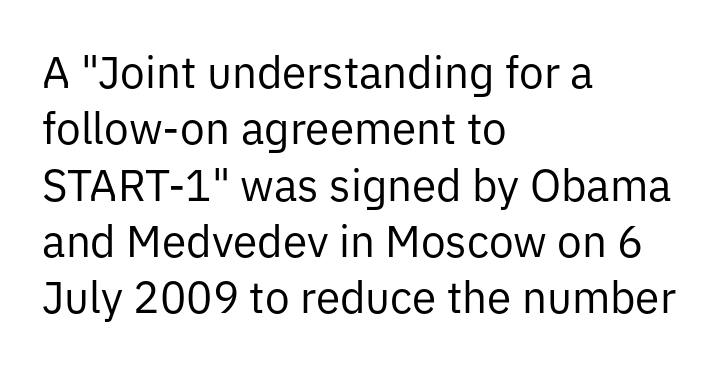
The image shows 44 px regular-weight sans-serif type, upright; set left-aligned, normal line spacing (1.28x), normal letter spacing, not underlined; low stroke contrast and a medium x-height.
